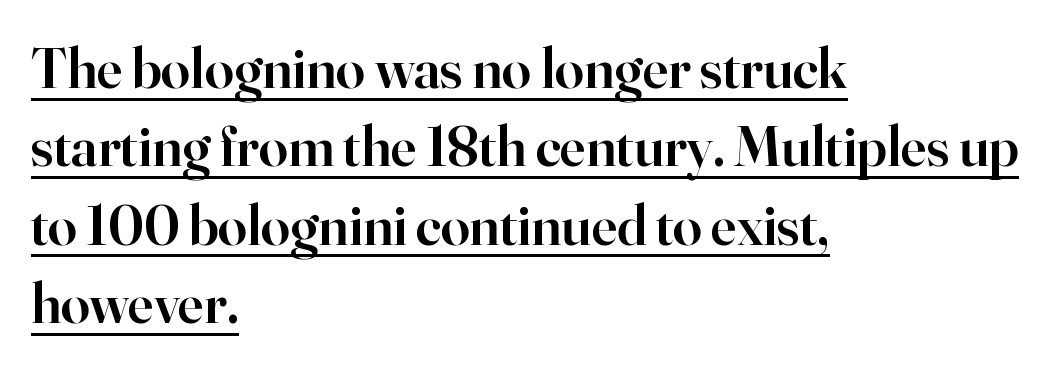
The image shows 58 px semibold serif type, upright; set left-aligned, normal line spacing (1.35x), normal letter spacing, underlined; high stroke contrast and a small x-height.
